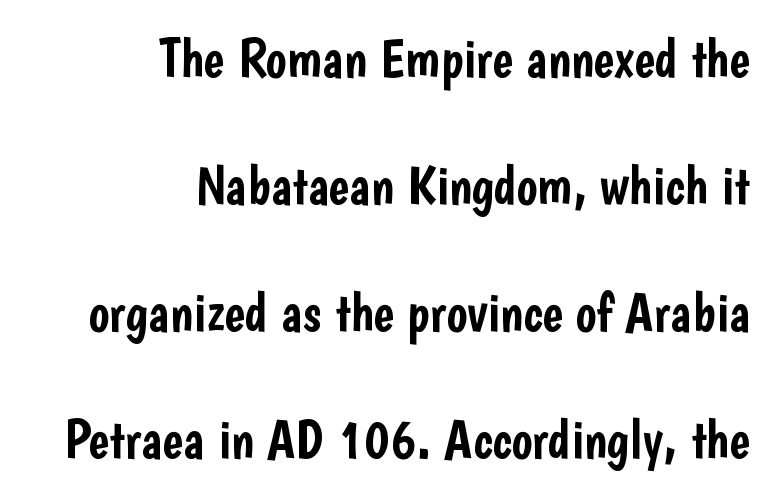
Q: Is the text italic (slanted)? A: No, it is upright.
Q: Is the typeface a serif or a sans-serif typeface? A: Sans-serif.
Q: Is the text underlined? A: No.
Q: How is the paragraph aligned? A: Right-aligned.
Q: Is the spacing between letters normal or unusually wide? A: Normal.
Q: Is the spacing between lines tight, normal or loose? A: Loose.
Q: Width (condensed, normal, or wide)? A: Condensed.
Q: Stroke contrast? A: Low.
Q: x-height? A: Medium.
Q: Monospaced? A: No.
